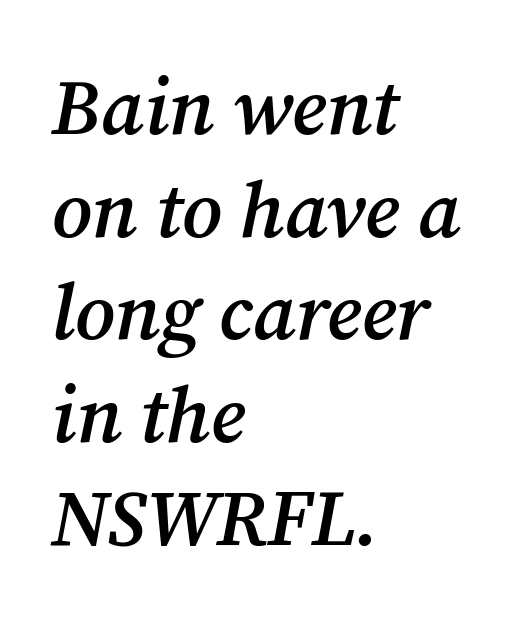
The image shows 79 px semibold serif type, italic (leaning right); set left-aligned, normal line spacing (1.3x), normal letter spacing, not underlined; medium stroke contrast and a medium x-height.
